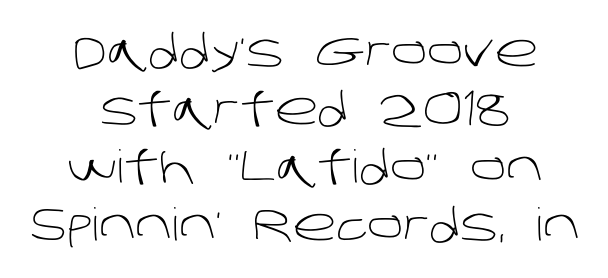
{"serif": "no", "bold": "no", "weight": "light", "width": "normal", "stroke_contrast": "low", "x_height": "large", "monospaced": "no", "underline": "no", "align": "center", "line_spacing": "normal", "line_spacing_ratio": 1.29, "letter_spacing": "normal", "letter_spacing_em": 0.0, "glyph_px": 45}
